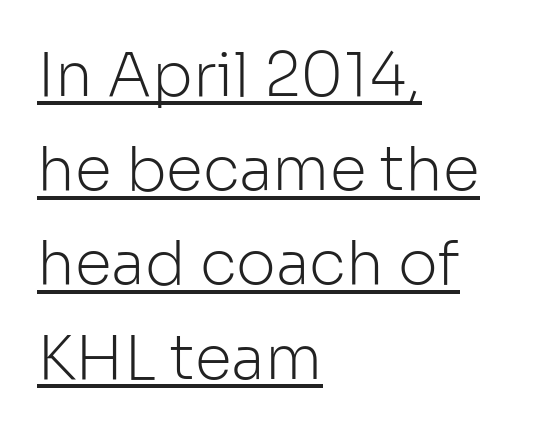
Every word sits above its own underline. This sample keeps an unexceptional amount of space between lines. Typeset ragged right — the left edge is the straight one. Nobody touched the tracking dial on this one. Stem width sits at or under what a default text font uses. The letters stand upright; this is a roman face.
